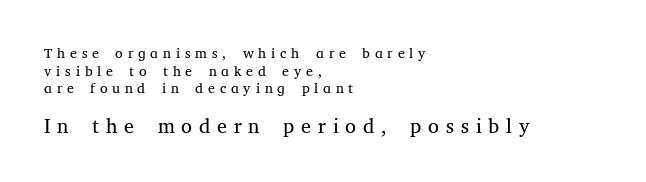
The image shows 20 px text type, upright; set left-aligned, normal line spacing (1.26x), unusually wide letter spacing (+0.34 em), not underlined; the second (bottom) block is 1.43x larger.
